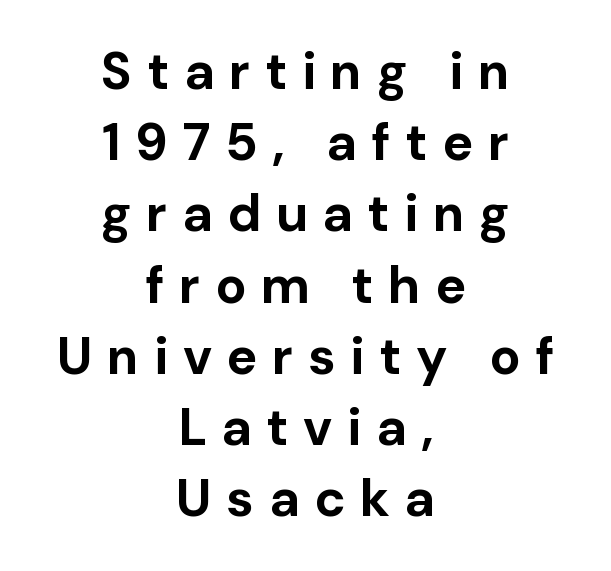
{"serif": "no", "italic": "no", "bold": "yes", "weight": "bold", "width": "normal", "stroke_contrast": "low", "x_height": "medium", "monospaced": "no", "underline": "no", "align": "center", "line_spacing": "normal", "line_spacing_ratio": 1.37, "letter_spacing": "wide", "letter_spacing_em": 0.28, "glyph_px": 52}
